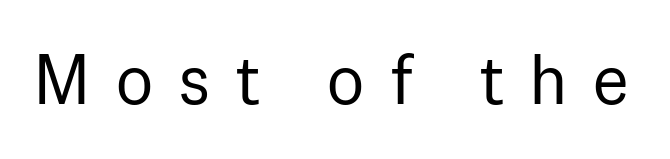
Posture: vertical. Honestly, there is no underline to notice here at all. The face used here is proportionally spaced, like ordinary book or web type. The font family rendered here belongs to the sans-serif group. Words appear elongated and porous because spacing is wide. Weight: regular or lighter.
